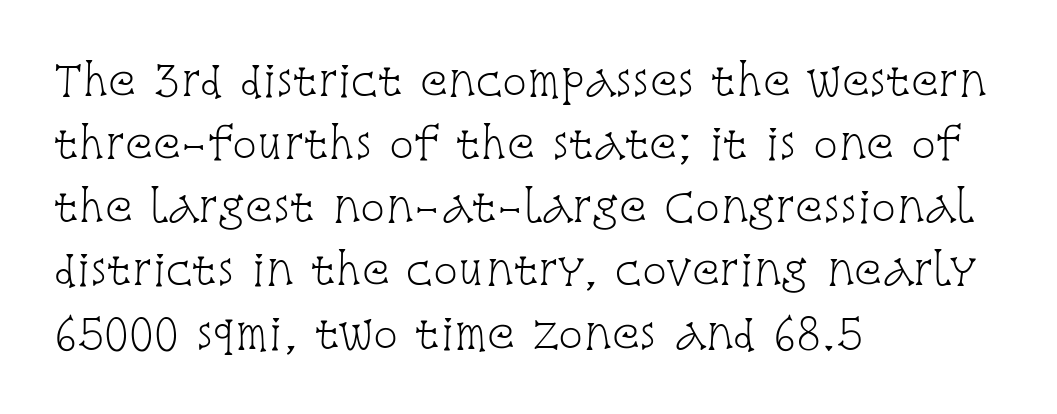
The gap between lines stays unmarked. A typesetter would call this zero additional tracking. Weight: in the light-to-regular range. Look at the bottom of the vertical strokes: they flare into serifs here. A typesetter would call this proportional, since set widths differ per character. The designer left line spacing at the default.
